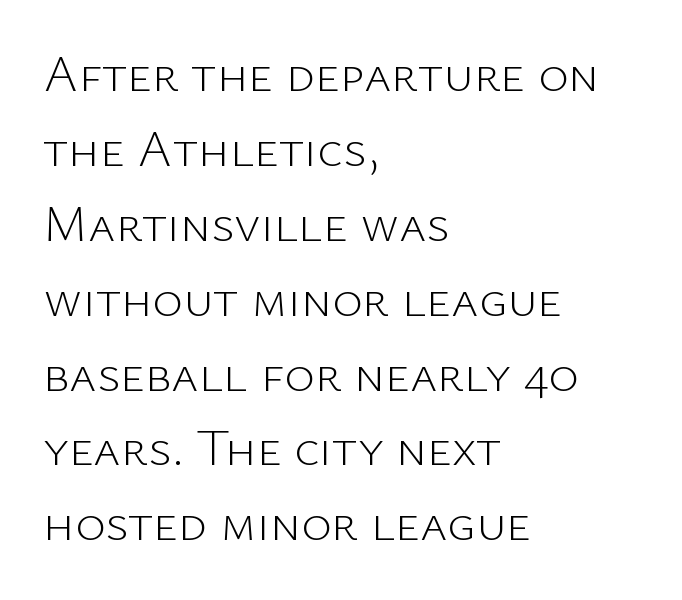
{"serif": "no", "italic": "no", "bold": "no", "weight": "light", "width": "normal", "stroke_contrast": "low", "x_height": "medium", "monospaced": "no", "underline": "no", "align": "left", "line_spacing": "normal", "line_spacing_ratio": 1.44, "letter_spacing": "normal", "letter_spacing_em": 0.0, "glyph_px": 52}
